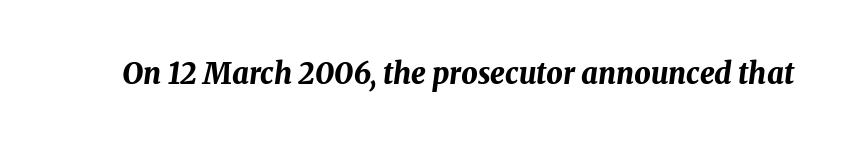
The image shows 29 px bold type, italic (leaning right); set normal letter spacing, not underlined; medium stroke contrast and a medium x-height.
